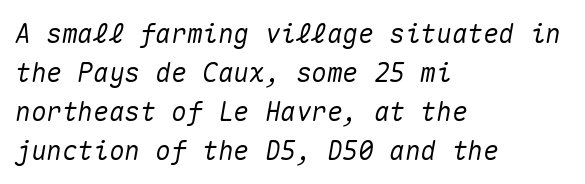
{"italic": "yes", "lean": "right", "slant_degrees": 10, "underline": "no", "align": "left", "line_spacing": "normal", "line_spacing_ratio": 1.5, "letter_spacing": "normal", "letter_spacing_em": 0.0, "glyph_px": 26}
